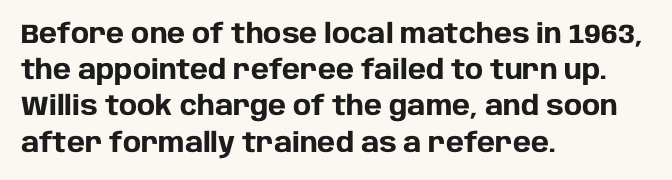
The image shows 27 px bold type, upright; set left-aligned, normal line spacing (1.34x), normal letter spacing, not underlined.
